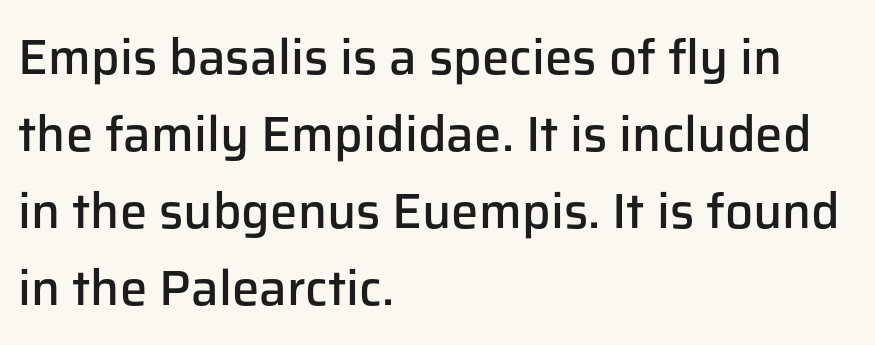
Regular leading. Are there feet on the stems? There aren't — it's a sans. A typesetter would call this proportional, since set widths differ per character. The font's upright variant was chosen for this text. The tracking reads as untouched default to a designer's eye.
